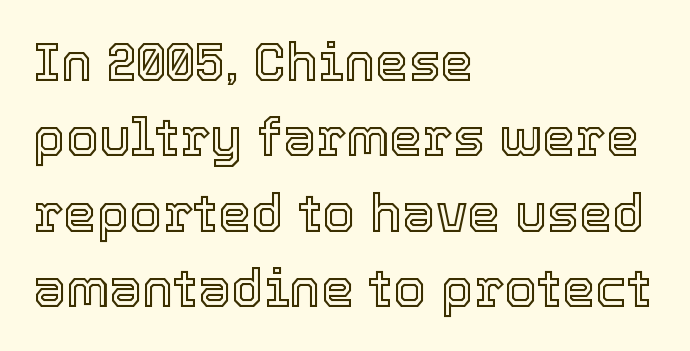
The image shows 53 px text type, upright; set left-aligned, normal line spacing (1.42x), normal letter spacing, not underlined; a medium x-height.
